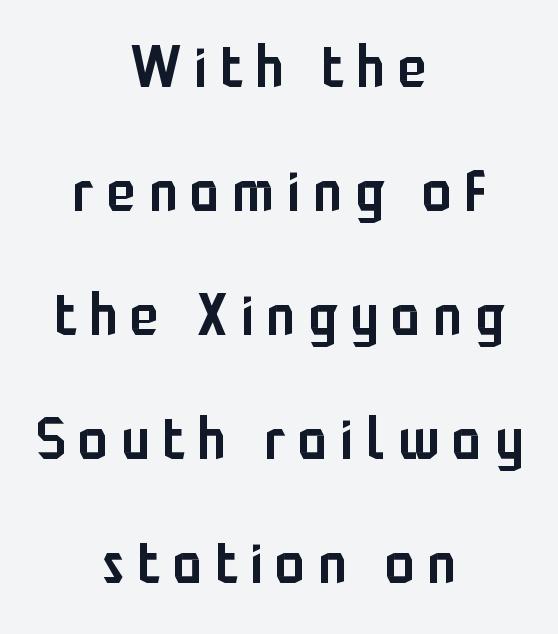
{"serif": "no", "italic": "no", "bold": "semi", "weight": "semibold", "width": "condensed", "stroke_contrast": "low", "x_height": "medium", "monospaced": "no", "underline": "no", "align": "center", "line_spacing": "loose", "line_spacing_ratio": 2.1, "letter_spacing": "wide", "letter_spacing_em": 0.22, "glyph_px": 59}
